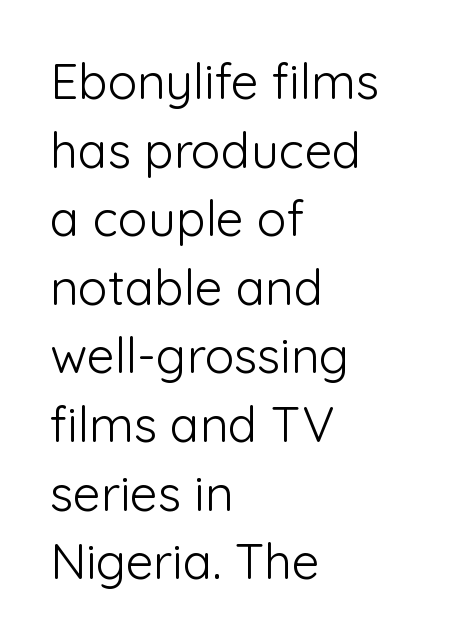
{"serif": "no", "italic": "no", "bold": "no", "weight": "light", "width": "normal", "stroke_contrast": "low", "x_height": "medium", "monospaced": "no", "underline": "no", "align": "left", "line_spacing": "normal", "line_spacing_ratio": 1.4, "letter_spacing": "normal", "letter_spacing_em": 0.0, "glyph_px": 49}
